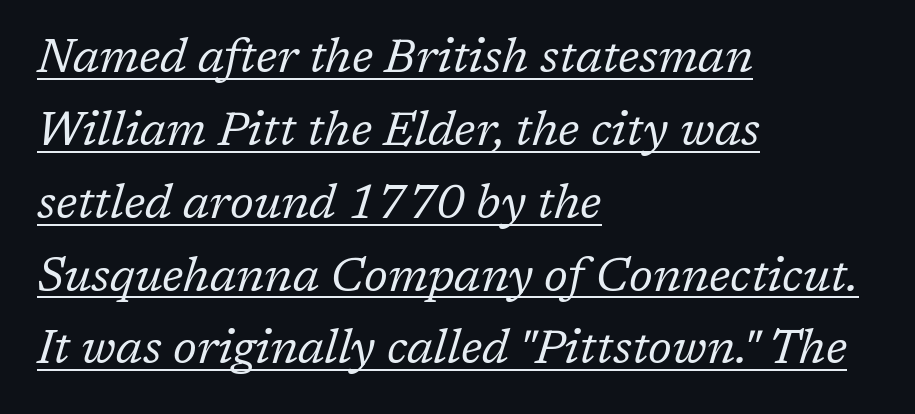
{"serif": "yes", "italic": "yes", "lean": "right", "slant_degrees": 17, "bold": "no", "weight": "regular", "width": "normal", "stroke_contrast": "low", "x_height": "medium", "monospaced": "no", "underline": "yes", "align": "left", "line_spacing": "normal", "line_spacing_ratio": 1.55, "letter_spacing": "normal", "letter_spacing_em": 0.0, "glyph_px": 47}
